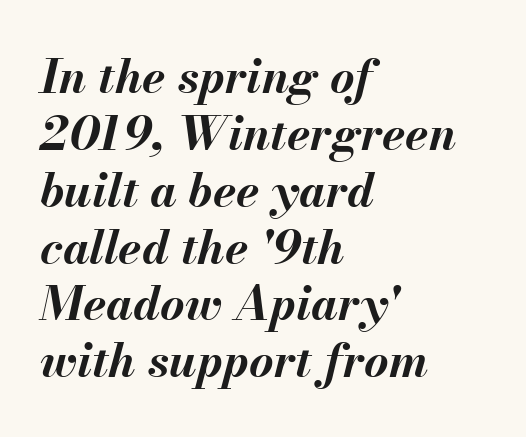
Q: Is the text bold? A: Yes.
Q: Is the text italic (slanted)? A: Yes, it leans right by about 13 degrees.
Q: Is the text underlined? A: No.
Q: How is the paragraph aligned? A: Left-aligned.
Q: Is the spacing between letters normal or unusually wide? A: Normal.
Q: Width (condensed, normal, or wide)? A: Normal.
Q: Stroke contrast? A: Medium.
Q: x-height? A: Small.
Q: Monospaced? A: No.
